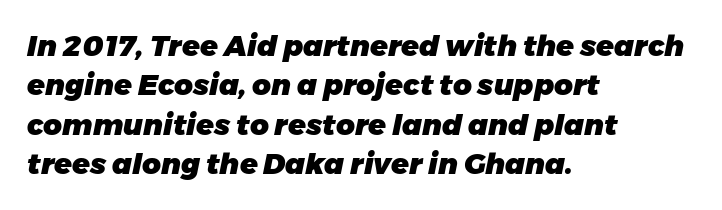
This sample uses an oblique cut, with every glyph tilted off the vertical. The leading is moderate, giving the passage an even texture. Words appear dense and cohesive because spacing is normal. The rag falls on the right side of this text block. Bold? Absolutely — the strokes are thick and heavy.
